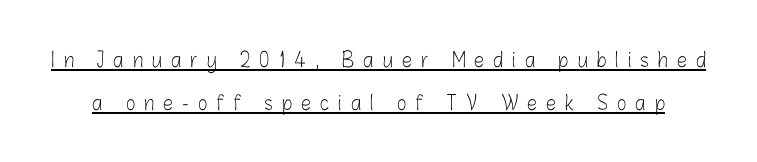
Q: Is the text bold? A: No.
Q: Is the text italic (slanted)? A: No, it is upright.
Q: Is the text underlined? A: Yes.
Q: Is the spacing between letters normal or unusually wide? A: Unusually wide.
Q: Is the spacing between lines tight, normal or loose? A: Loose.
